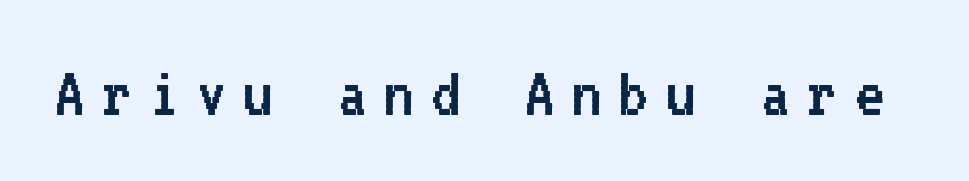
The image shows 74 px regular-weight sans-serif type, upright, monospaced; set unusually wide letter spacing (+0.22 em), not underlined; low stroke contrast and a medium x-height.
